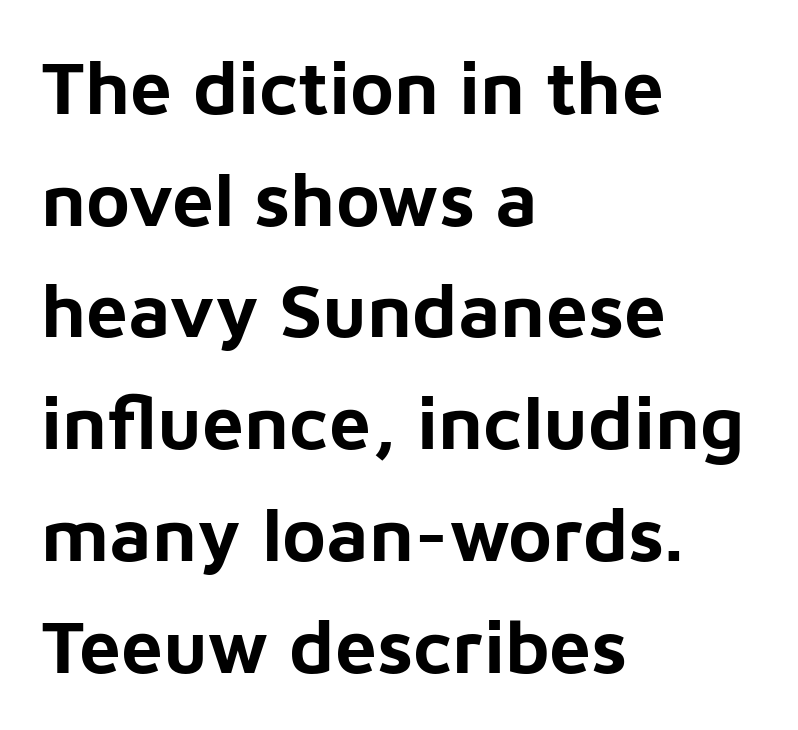
{"serif": "no", "italic": "no", "bold": "yes", "weight": "bold", "width": "normal", "stroke_contrast": "low", "x_height": "medium", "monospaced": "no", "underline": "no", "align": "left", "line_spacing": "normal", "line_spacing_ratio": 1.49, "letter_spacing": "normal", "letter_spacing_em": 0.0, "glyph_px": 75}
